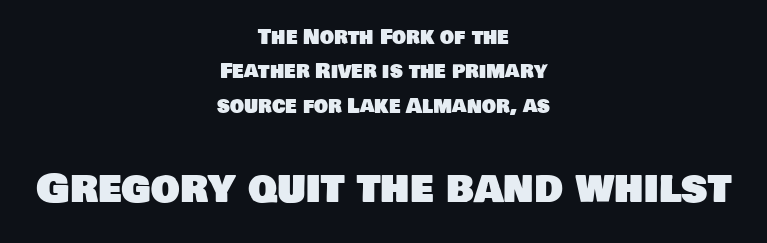
{"serif": "no", "width": "normal", "stroke_contrast": "low", "x_height": "large", "monospaced": "no", "underline": "no", "align": "center", "line_spacing_ratio": 1.72, "letter_spacing": "normal", "letter_spacing_em": 0.0, "larger_block": "second", "size_ratio": 2.05, "glyph_px": 41}
